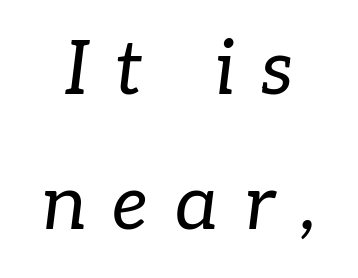
The image shows 75 px regular-weight serif type, italic (leaning right); set centered, line spacing 1.8x, unusually wide letter spacing (+0.35 em), not underlined; low stroke contrast and a medium x-height.
